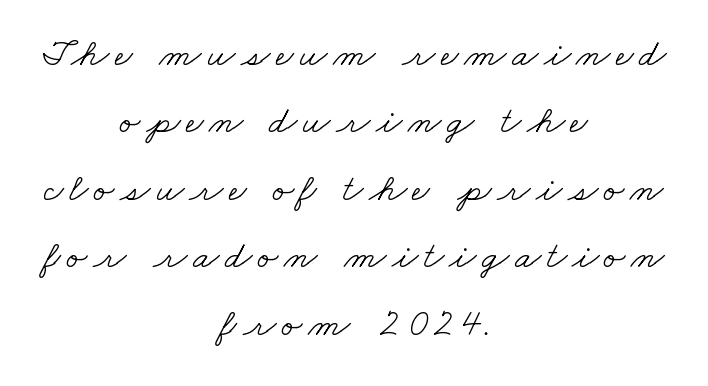
Q: Is the text bold? A: No.
Q: Is the typeface a serif or a sans-serif typeface? A: Serif.
Q: Is the text underlined? A: No.
Q: How is the paragraph aligned? A: Centered.
Q: Width (condensed, normal, or wide)? A: Wide.
Q: Stroke contrast? A: Low.
Q: x-height? A: Small.
Q: Monospaced? A: No.
